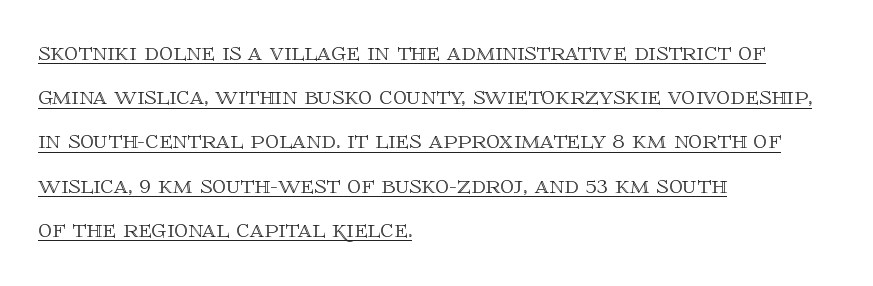
{"italic": "no", "width": "normal", "x_height": "large", "monospaced": "no", "underline": "yes", "align": "left", "line_spacing": "normal", "line_spacing_ratio": 1.58, "letter_spacing": "normal", "letter_spacing_em": 0.0, "glyph_px": 28}
